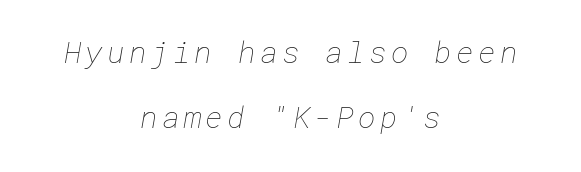
The area under the type is left untouched. One-word summary of the alignment: center. These glyphs show unthickened strokes, regular width or finer. Airy leading.
